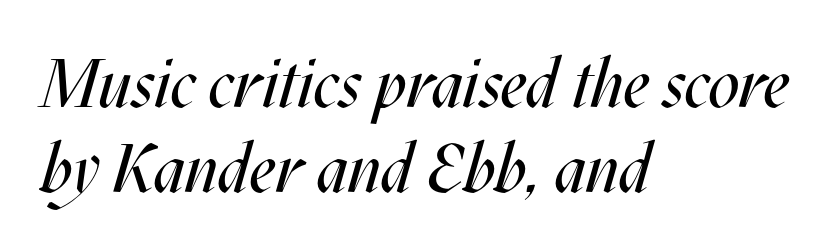
{"italic": "yes", "lean": "right", "slant_degrees": 17, "bold": "no", "weight": "regular", "width": "condensed", "stroke_contrast": "medium", "x_height": "large", "monospaced": "no", "underline": "no", "align": "left", "line_spacing": "normal", "line_spacing_ratio": 1.25, "letter_spacing": "normal", "letter_spacing_em": 0.0, "glyph_px": 68}
